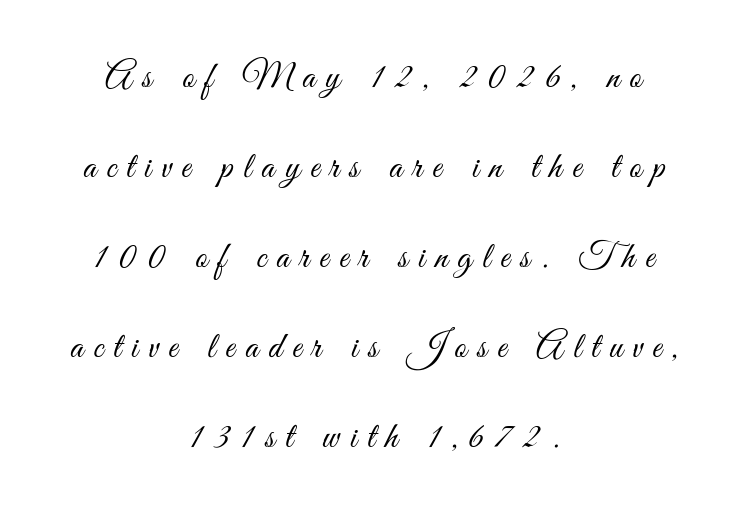
{"serif": "no", "bold": "no", "weight": "light", "width": "condensed", "stroke_contrast": "medium", "x_height": "small", "monospaced": "no", "underline": "no", "align": "center", "line_spacing": "loose", "line_spacing_ratio": 2.43, "letter_spacing": "wide", "letter_spacing_em": 0.28, "glyph_px": 37}
